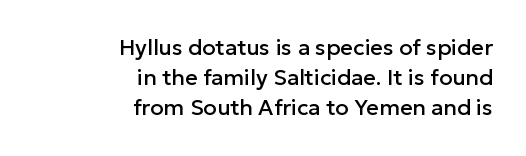
The image shows 22 px text type, upright; set right-aligned, normal line spacing (1.37x), normal letter spacing, not underlined.
